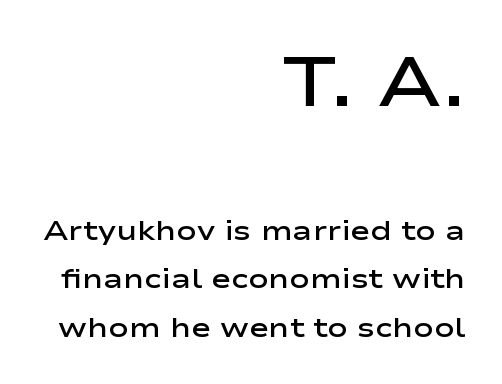
{"serif": "no", "italic": "no", "bold": "semi", "weight": "semibold", "width": "wide", "stroke_contrast": "low", "x_height": "medium", "monospaced": "no", "underline": "no", "align": "right", "line_spacing_ratio": 1.78, "letter_spacing": "normal", "letter_spacing_em": 0.0, "larger_block": "first", "size_ratio": 2.52, "glyph_px": 68}
